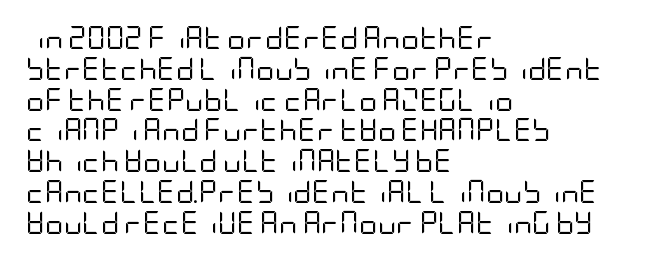
Descenders are the only things crossing below the line. The font sits on the lighter half of the weight spectrum, regular included. Does the copy run flush right? No — it runs flush left. Vertically, the passage feels balanced, rows spaced as you'd expect.
